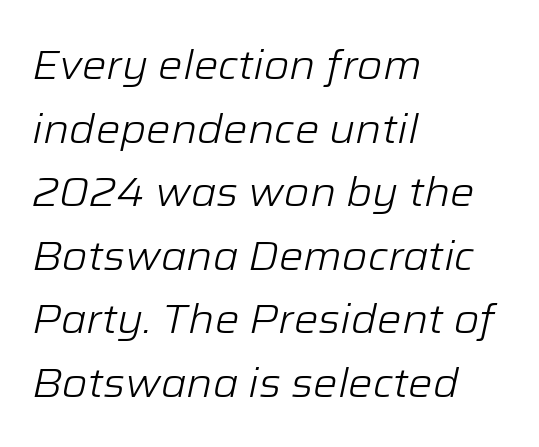
{"italic": "yes", "lean": "right", "slant_degrees": 12, "bold": "no", "weight": "light", "width": "normal", "stroke_contrast": "low", "x_height": "medium", "monospaced": "no", "underline": "no", "align": "left", "line_spacing": "normal", "line_spacing_ratio": 1.55, "letter_spacing": "normal", "letter_spacing_em": 0.0, "glyph_px": 41}
